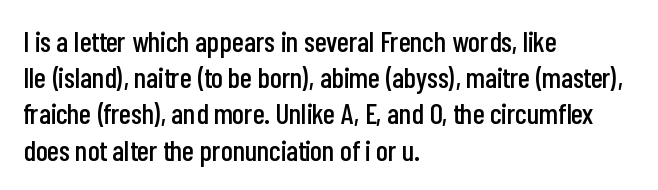
The passage shown has conventional tracking throughout. Unmarked baselines from the first word to the last. Every row of glyphs begins at an identical x-position on the left. Every character sits straight up, as roman type does.
